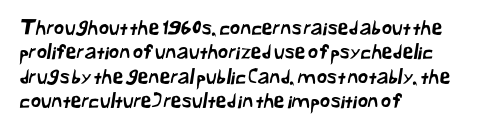
The image shows 20 px text type; set left-aligned, line spacing 1.22x, normal letter spacing, not underlined.
